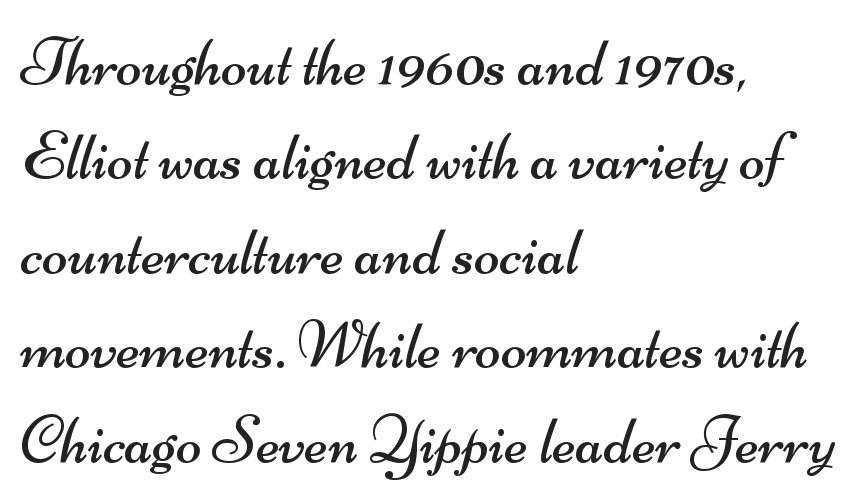
The face used here is proportionally spaced, like ordinary book or web type. Interline gaps are of average width in this sample. Quick note: underline off. These lines keep a tight, regular rhythm from letter to letter.
